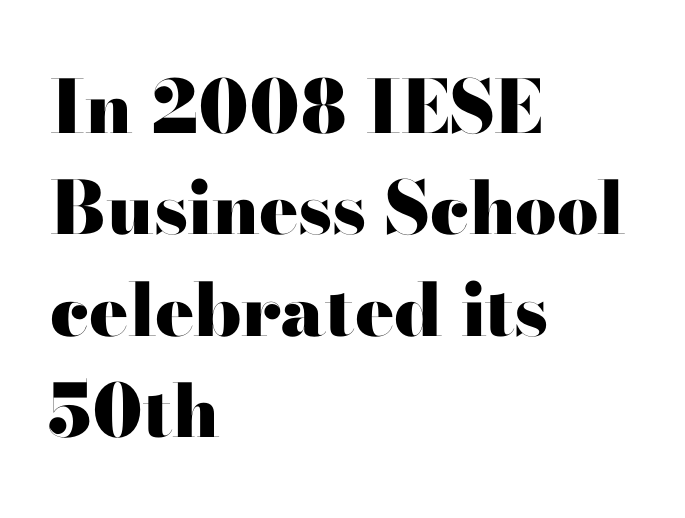
Q: Is the text bold? A: Yes.
Q: Is the text italic (slanted)? A: No, it is upright.
Q: Is the typeface a serif or a sans-serif typeface? A: Serif.
Q: Is the text underlined? A: No.
Q: How is the paragraph aligned? A: Left-aligned.
Q: Is the spacing between letters normal or unusually wide? A: Normal.
Q: Is the spacing between lines tight, normal or loose? A: Normal.
Q: Width (condensed, normal, or wide)? A: Wide.
Q: Stroke contrast? A: High.
Q: x-height? A: Small.
Q: Monospaced? A: No.
